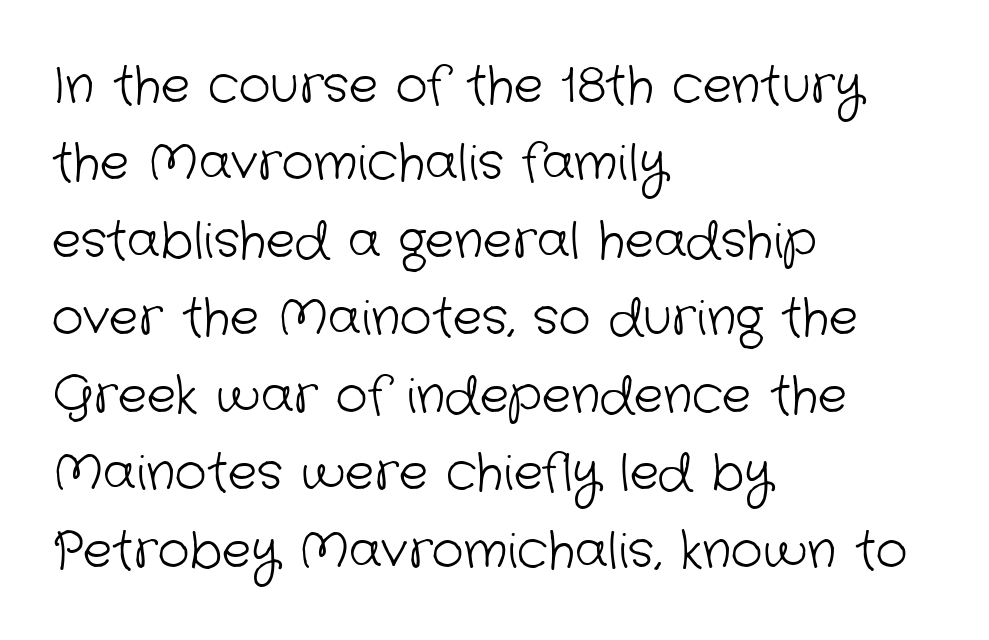
The image shows 49 px light sans-serif type; set left-aligned, normal line spacing (1.58x), normal letter spacing, not underlined; low stroke contrast and a medium x-height.
